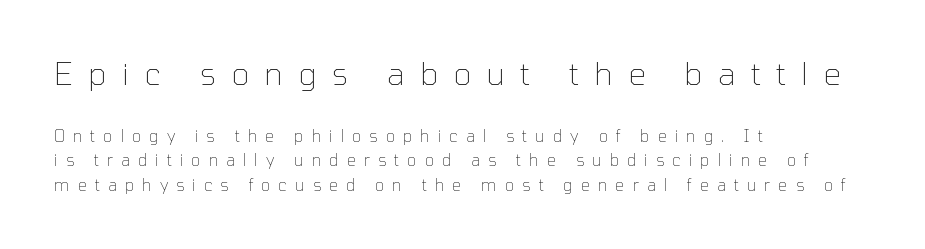
{"serif": "no", "italic": "no", "bold": "no", "weight": "thin", "width": "normal", "stroke_contrast": "low", "x_height": "medium", "monospaced": "no", "underline": "no", "align": "left", "line_spacing": "normal", "line_spacing_ratio": 1.52, "letter_spacing": "wide", "letter_spacing_em": 0.5, "larger_block": "first", "size_ratio": 1.94, "glyph_px": 31}
